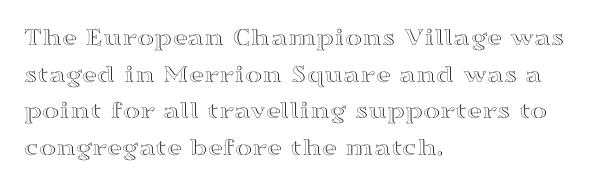
Here the glyphs are tracked normally, forming tight word shapes. Upright lettering throughout. Underline: absent. The lines are quadded left.
